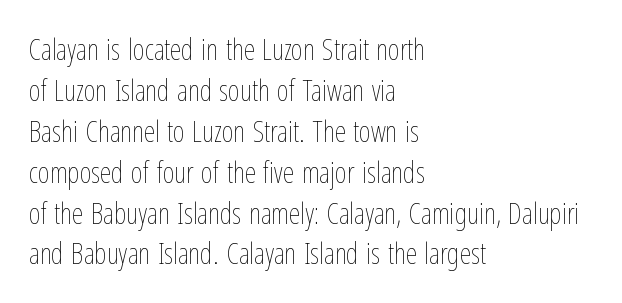
The image shows 29 px thin, condensed type, upright; set left-aligned, normal line spacing (1.41x), normal letter spacing, not underlined; low stroke contrast and a medium x-height.
